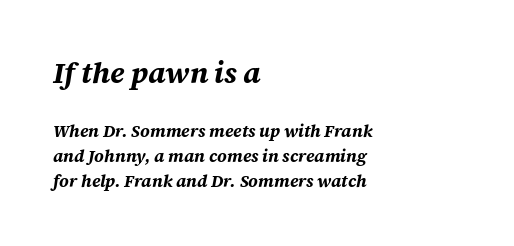
The image shows 29 px bold type, italic (leaning right); set left-aligned, normal line spacing (1.47x), normal letter spacing, not underlined; the first (top) block is 1.71x larger; medium stroke contrast and a large x-height.
